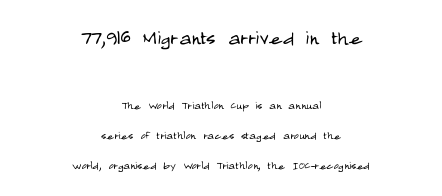
{"italic": "no", "bold": "no", "underline": "no", "align": "center", "line_spacing": "loose", "line_spacing_ratio": 2.13, "letter_spacing": "normal", "letter_spacing_em": 0.0, "larger_block": "first", "size_ratio": 1.79, "glyph_px": 25}
